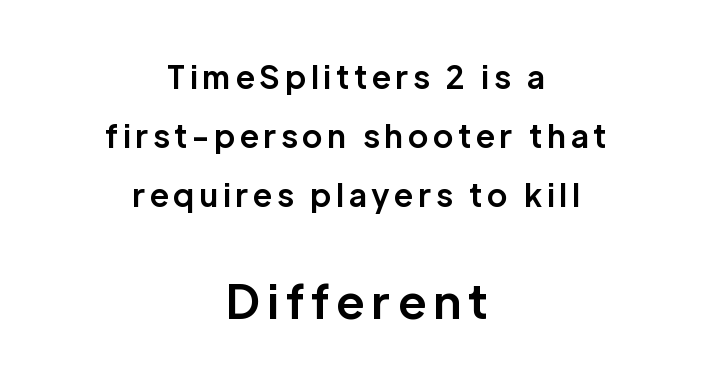
{"serif": "no", "italic": "no", "bold": "yes", "weight": "bold", "width": "normal", "stroke_contrast": "low", "x_height": "medium", "monospaced": "no", "underline": "no", "align": "center", "line_spacing": "loose", "line_spacing_ratio": 1.91, "larger_block": "second", "size_ratio": 1.48, "glyph_px": 46}
